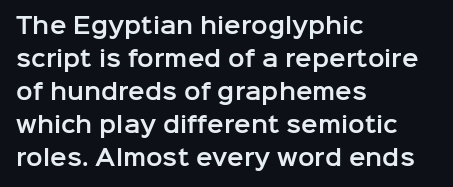
{"italic": "no", "underline": "no", "align": "left", "line_spacing": "normal", "line_spacing_ratio": 1.5, "letter_spacing": "normal", "letter_spacing_em": 0.0, "glyph_px": 22}
